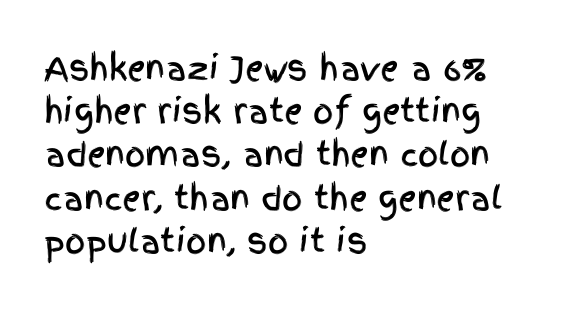
The image shows 32 px condensed sans-serif type, upright; set left-aligned, normal line spacing (1.35x), normal letter spacing, not underlined; a large x-height.
